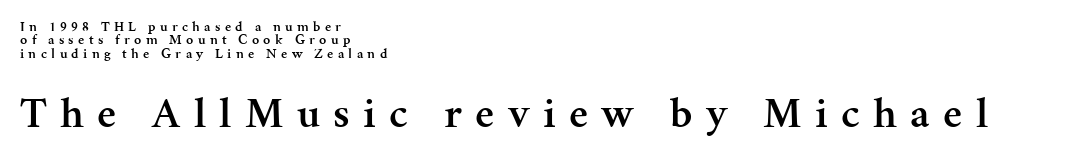
Letter spacing: wide. The line-height multiplier appears low, near solid setting. The zone under the glyphs is completely vacant. To sum up the face: it has serifs.
